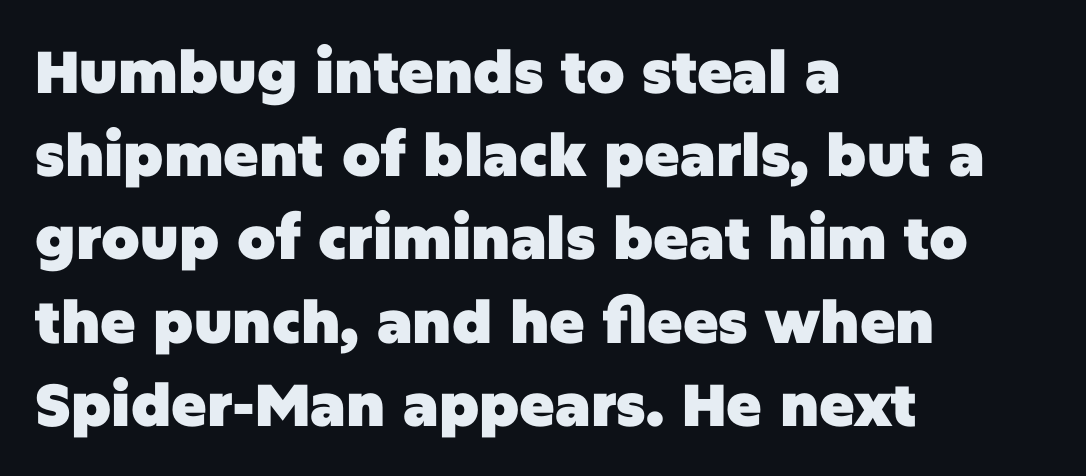
{"serif": "no", "italic": "no", "bold": "yes", "weight": "heavy", "width": "normal", "stroke_contrast": "low", "x_height": "large", "monospaced": "no", "underline": "no", "align": "left", "line_spacing": "normal", "line_spacing_ratio": 1.41, "letter_spacing": "normal", "letter_spacing_em": 0.0, "glyph_px": 59}
